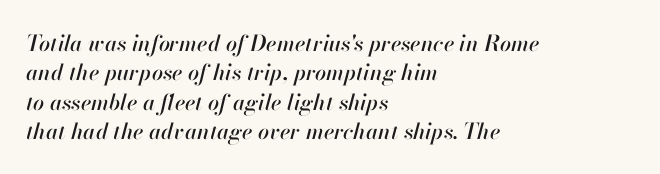
{"italic": "yes", "lean": "right", "slant_degrees": 13, "underline": "no", "align": "left", "line_spacing": "normal", "line_spacing_ratio": 1.33, "letter_spacing": "normal", "letter_spacing_em": 0.0, "glyph_px": 22}
